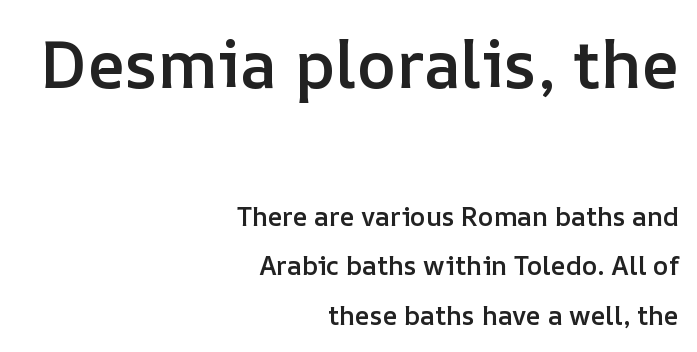
The image shows 66 px semibold type, upright; set right-aligned, loose line spacing (1.92x), normal letter spacing, not underlined; the first (top) block is 2.54x larger; low stroke contrast and a medium x-height.
